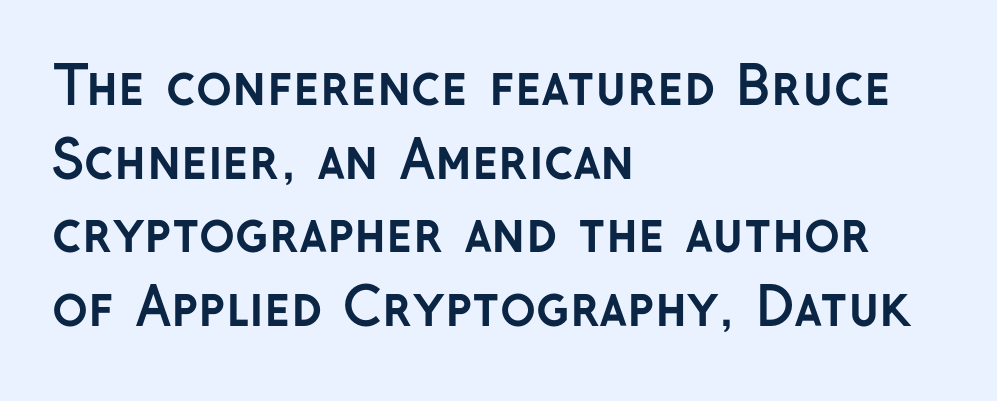
{"serif": "no", "italic": "no", "bold": "yes", "weight": "semibold", "width": "normal", "stroke_contrast": "low", "x_height": "medium", "monospaced": "no", "underline": "no", "align": "left", "line_spacing": "normal", "line_spacing_ratio": 1.39, "letter_spacing": "normal", "letter_spacing_em": 0.0, "glyph_px": 53}
